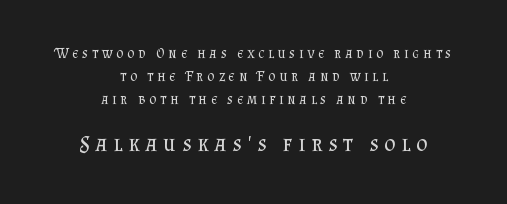
{"italic": "no", "bold": "no", "underline": "no", "align": "center", "line_spacing": "normal", "line_spacing_ratio": 1.63, "letter_spacing": "wide", "letter_spacing_em": 0.27, "larger_block": "second", "size_ratio": 1.57, "glyph_px": 22}
